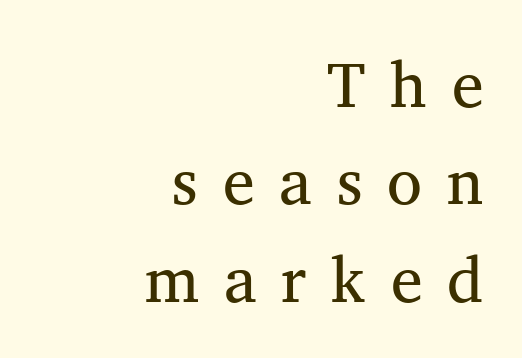
{"serif": "yes", "italic": "no", "bold": "no", "weight": "regular", "width": "normal", "stroke_contrast": "medium", "x_height": "medium", "monospaced": "no", "underline": "no", "align": "right", "line_spacing": "normal", "line_spacing_ratio": 1.52, "letter_spacing": "wide", "letter_spacing_em": 0.39, "glyph_px": 64}
